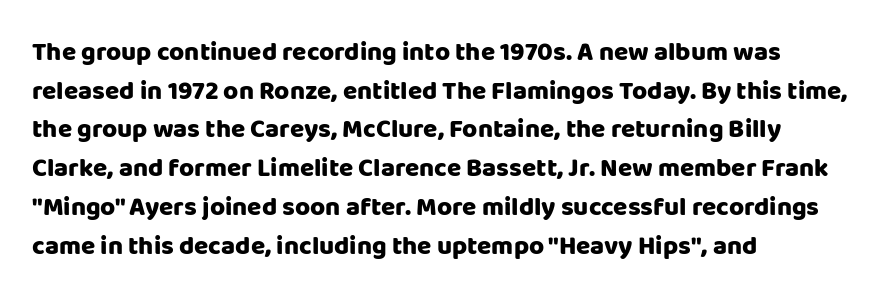
Q: Is the text bold? A: Yes.
Q: Is the text italic (slanted)? A: No, it is upright.
Q: Is the text underlined? A: No.
Q: How is the paragraph aligned? A: Left-aligned.
Q: Is the spacing between letters normal or unusually wide? A: Normal.
Q: Is the spacing between lines tight, normal or loose? A: Normal.
